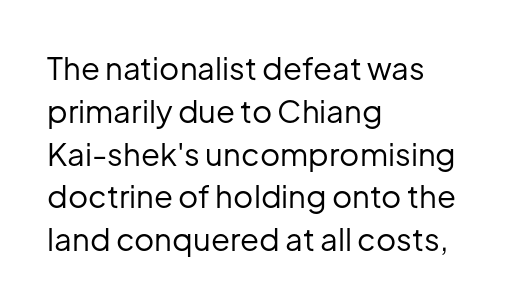
Short note: letters normally spaced. Leftover space on each line is placed entirely after the last word. Font category for this specimen: sans-serif. Think standard paragraph weight, or any step lighter than that.
